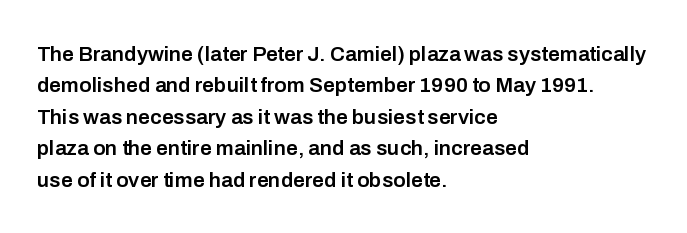
The glyphs have the mass of a demibold cut, below bold. The compositor pushed each line to the left boundary. The passage shown is not underscored anywhere. Caption: standard tracking, unaltered. Reading down the column, the eye jumps a familiar distance to each next line. The axis of the letterforms is exactly vertical.
